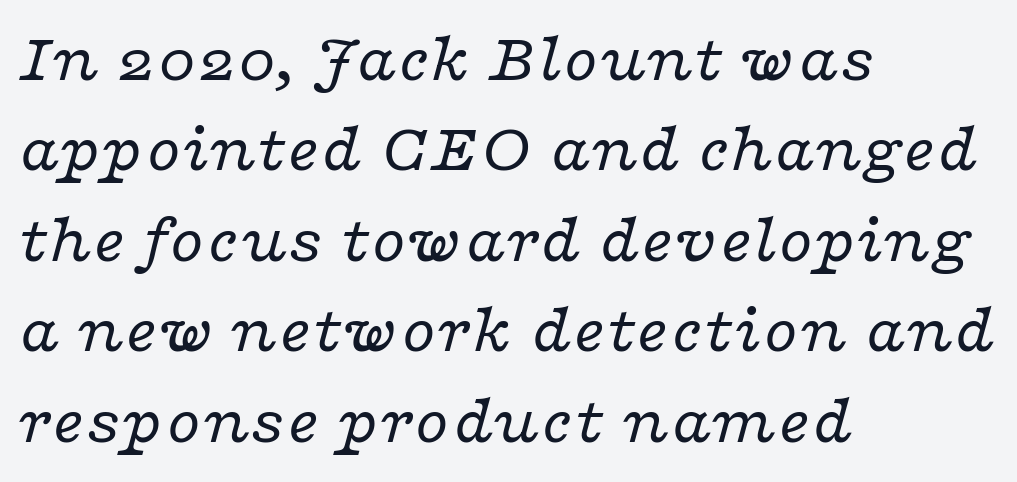
{"serif": "yes", "italic": "yes", "lean": "right", "slant_degrees": 16, "bold": "no", "weight": "regular", "width": "wide", "stroke_contrast": "low", "x_height": "medium", "monospaced": "no", "underline": "no", "align": "left", "line_spacing": "normal", "line_spacing_ratio": 1.31, "letter_spacing": "normal", "letter_spacing_em": 0.0, "glyph_px": 69}
